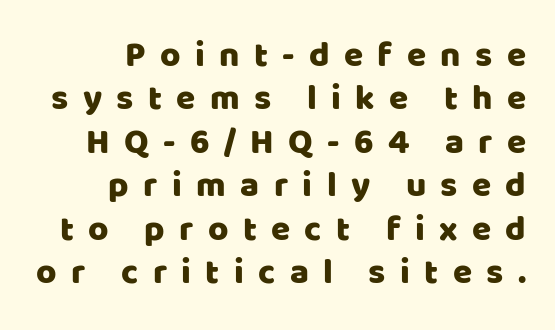
Q: Is the text italic (slanted)? A: No, it is upright.
Q: Is the typeface a serif or a sans-serif typeface? A: Sans-serif.
Q: Is the text underlined? A: No.
Q: How is the paragraph aligned? A: Right-aligned.
Q: Is the spacing between letters normal or unusually wide? A: Unusually wide.
Q: Width (condensed, normal, or wide)? A: Normal.
Q: Stroke contrast? A: Low.
Q: x-height? A: Large.
Q: Monospaced? A: No.
